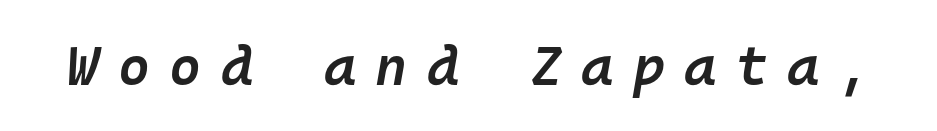
Q: Is the text bold? A: Semi-bold.
Q: Is the text italic (slanted)? A: Yes, it leans right by about 10 degrees.
Q: Is the text underlined? A: No.
Q: Is the spacing between letters normal or unusually wide? A: Unusually wide.
Q: Width (condensed, normal, or wide)? A: Normal.
Q: Stroke contrast? A: Low.
Q: x-height? A: Medium.
Q: Monospaced? A: Yes.
